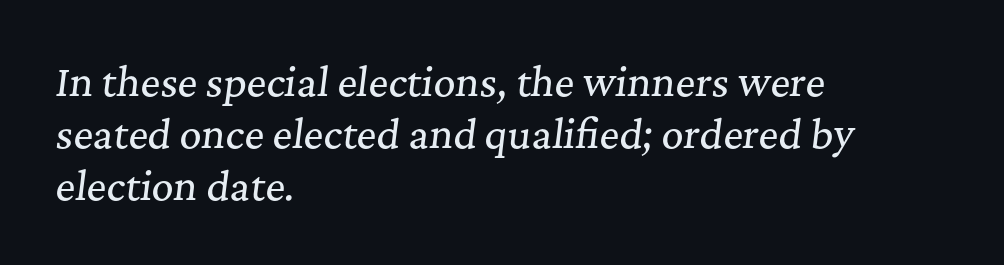
Q: Is the text italic (slanted)? A: Yes, it leans right by about 7 degrees.
Q: Is the typeface a serif or a sans-serif typeface? A: Serif.
Q: Is the text underlined? A: No.
Q: How is the paragraph aligned? A: Left-aligned.
Q: Is the spacing between letters normal or unusually wide? A: Normal.
Q: Is the spacing between lines tight, normal or loose? A: Normal.
Q: Width (condensed, normal, or wide)? A: Normal.
Q: Stroke contrast? A: Medium.
Q: x-height? A: Medium.
Q: Monospaced? A: No.
